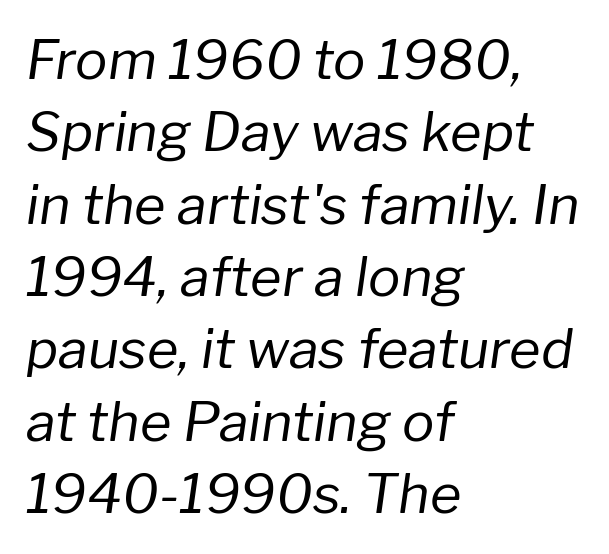
{"italic": "yes", "lean": "right", "slant_degrees": 8, "bold": "no", "weight": "regular", "width": "normal", "stroke_contrast": "low", "x_height": "medium", "monospaced": "no", "underline": "no", "align": "left", "line_spacing": "normal", "line_spacing_ratio": 1.34, "letter_spacing": "normal", "letter_spacing_em": 0.0, "glyph_px": 54}
